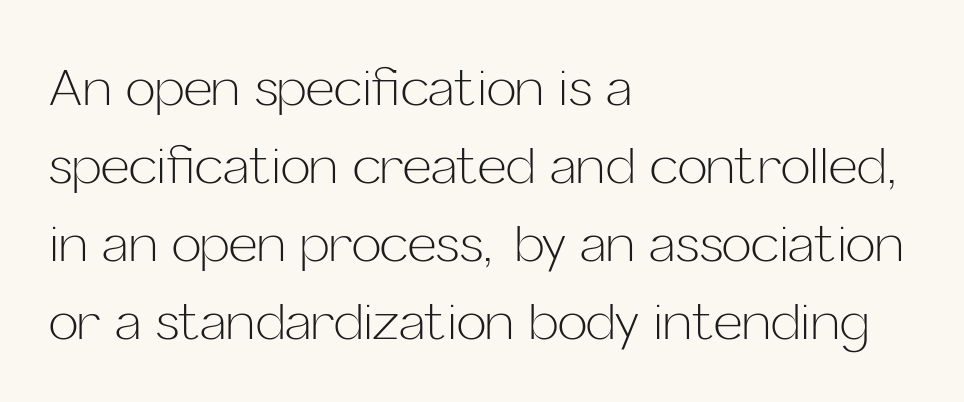
{"serif": "no", "italic": "no", "bold": "no", "weight": "light", "width": "normal", "stroke_contrast": "low", "x_height": "medium", "monospaced": "no", "underline": "no", "align": "left", "line_spacing": "normal", "line_spacing_ratio": 1.56, "letter_spacing": "normal", "letter_spacing_em": 0.0, "glyph_px": 50}
